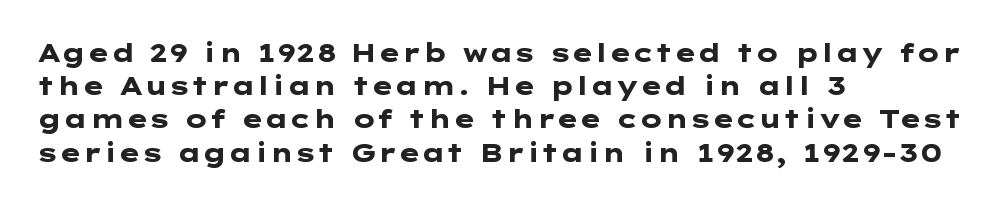
Q: Is the text bold? A: Yes.
Q: Is the text italic (slanted)? A: No, it is upright.
Q: Is the text underlined? A: No.
Q: How is the paragraph aligned? A: Left-aligned.
Q: Is the spacing between letters normal or unusually wide? A: Normal.
Q: Is the spacing between lines tight, normal or loose? A: Normal.
